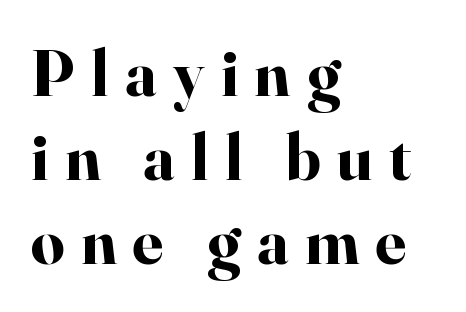
{"serif": "yes", "italic": "no", "bold": "yes", "weight": "bold", "width": "normal", "stroke_contrast": "high", "x_height": "small", "monospaced": "no", "underline": "no", "align": "left", "line_spacing": "normal", "line_spacing_ratio": 1.27, "letter_spacing": "wide", "letter_spacing_em": 0.25, "glyph_px": 66}
